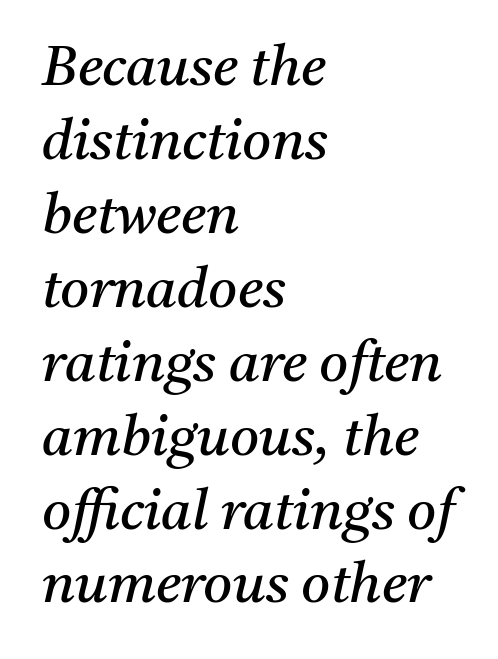
These glyphs show unthickened strokes, regular width or finer. Old-style or modern, the face here clearly has serifs. The ragged edge is on the right, which tells us the setting is flush left. The passage shown is typed in a proportional face where columns would drift.
